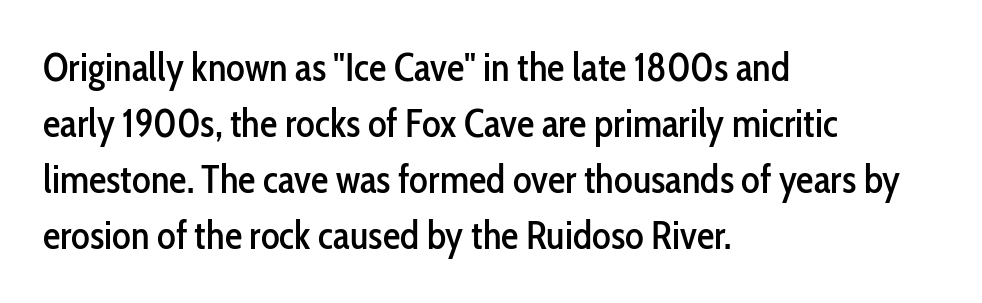
{"serif": "no", "italic": "no", "width": "condensed", "stroke_contrast": "low", "x_height": "medium", "monospaced": "no", "underline": "no", "align": "left", "line_spacing": "normal", "line_spacing_ratio": 1.44, "letter_spacing": "normal", "letter_spacing_em": 0.0, "glyph_px": 39}
